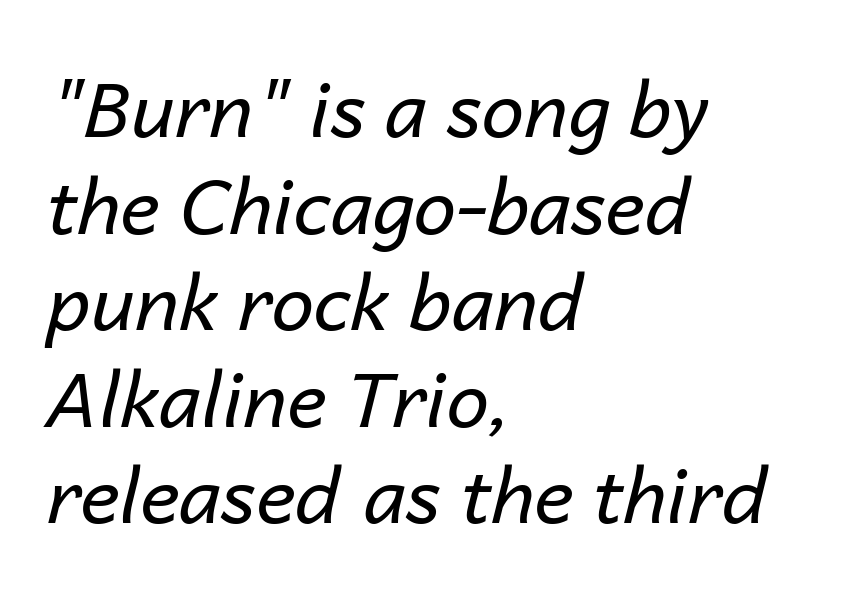
The image shows 76 px regular-weight type, italic (leaning right); set left-aligned, normal line spacing (1.27x), normal letter spacing, not underlined; low stroke contrast and a medium x-height.
